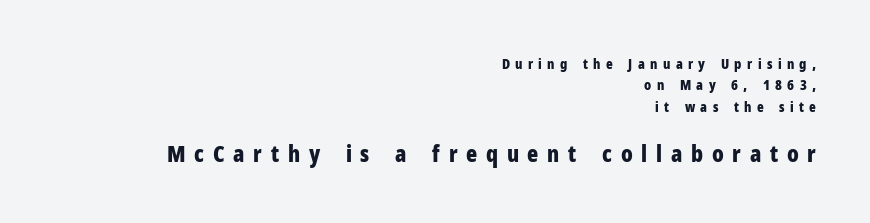
The image shows 23 px bold type, upright; set right-aligned, normal line spacing (1.53x), unusually wide letter spacing (+0.38 em), not underlined; the second (bottom) block is 1.64x larger.
